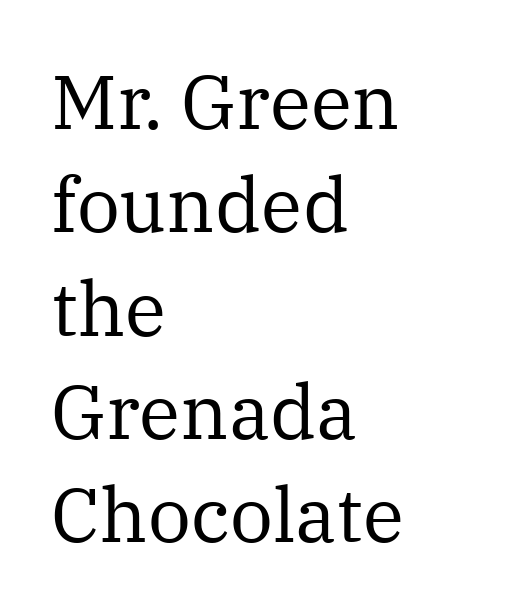
The image shows 76 px regular-weight serif type, upright; set left-aligned, normal line spacing (1.36x), normal letter spacing, not underlined; medium stroke contrast and a medium x-height.
